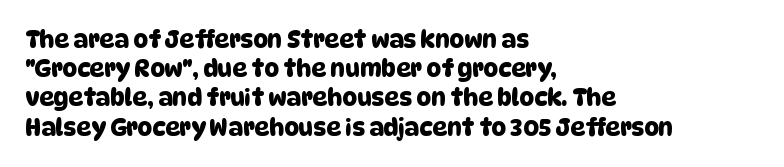
{"underline": "no", "align": "left", "line_spacing": "normal", "line_spacing_ratio": 1.27, "letter_spacing": "normal", "letter_spacing_em": 0.0, "glyph_px": 23}
